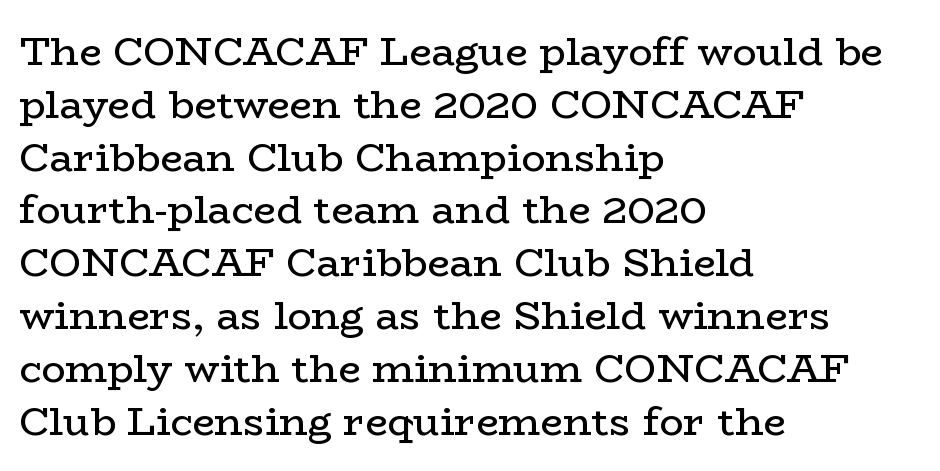
A typesetter would call this proportional, since set widths differ per character. The cut favours lightness, reaching ordinary text weight at its darkest. The setting favours the left margin, as ordinary paragraphs usually do. A roman cut, with each character standing at attention. The passage shown is not underscored anywhere.
